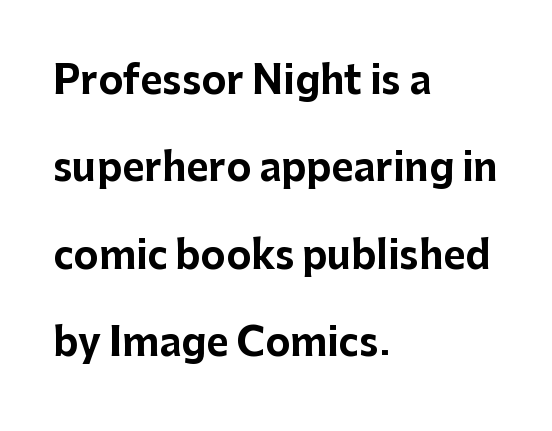
On the weight axis this lands at bold, roughly 700. Every stem runs plumb, perpendicular to the baseline. Reading down the block, your eye returns to a fixed left position each line. There is no visible air inserted between adjacent glyphs. Serif or sans? Sans — the stroke terminals are bare. The baseline area is clear.
